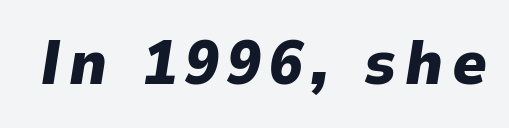
{"italic": "yes", "lean": "right", "slant_degrees": 9, "bold": "yes", "weight": "heavy", "width": "normal", "stroke_contrast": "low", "x_height": "medium", "monospaced": "no", "underline": "no", "glyph_px": 61}
